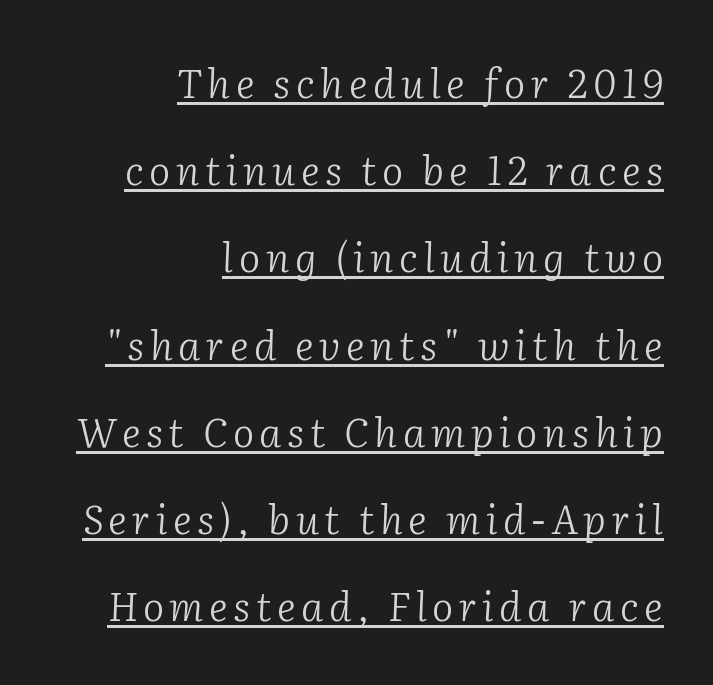
Q: Is the text bold? A: No.
Q: Is the text italic (slanted)? A: Yes, it leans right by about 2 degrees.
Q: Is the typeface a serif or a sans-serif typeface? A: Serif.
Q: Is the text underlined? A: Yes.
Q: How is the paragraph aligned? A: Right-aligned.
Q: Is the spacing between lines tight, normal or loose? A: Loose.
Q: Width (condensed, normal, or wide)? A: Normal.
Q: Stroke contrast? A: Low.
Q: x-height? A: Medium.
Q: Monospaced? A: No.
